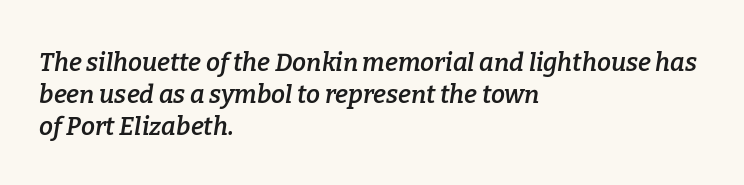
The passage shown leans; its letterforms are oblique. Spacing between characters is what you'd get straight out of the box. Underlining? Definitely not there. Reading down the block, your eye returns to a fixed left position each line. The line-height multiplier appears to be the usual default.
